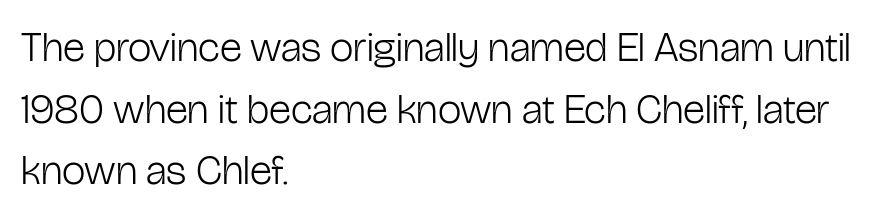
The image shows 42 px light, condensed sans-serif type, upright; set left-aligned, normal line spacing (1.47x), normal letter spacing, not underlined; low stroke contrast and a medium x-height.
